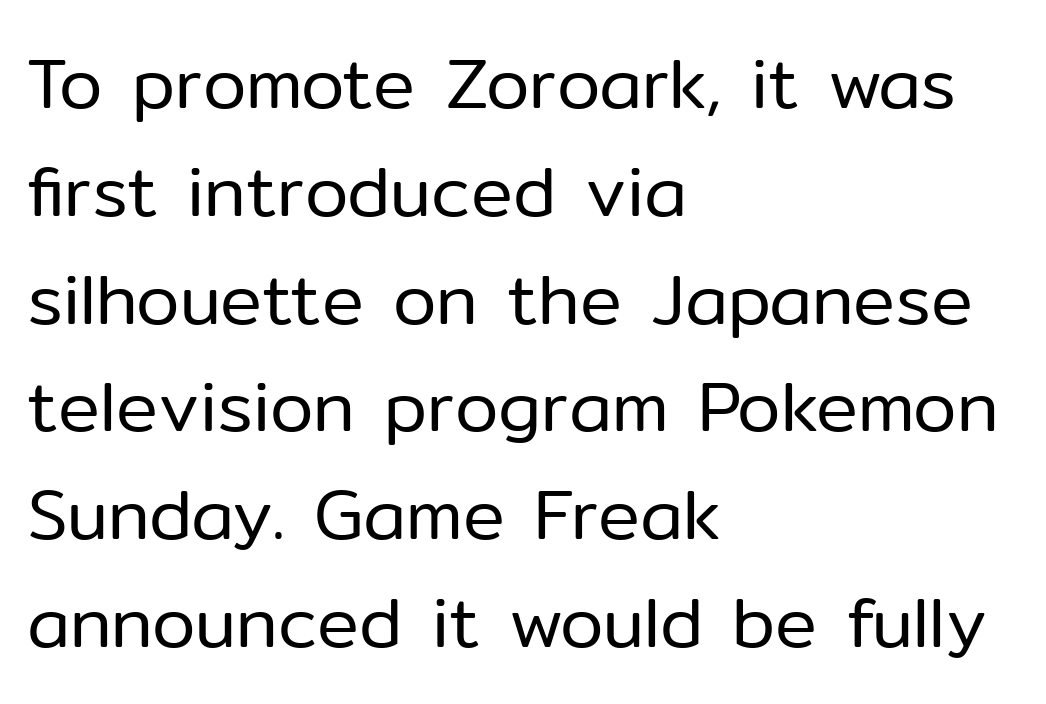
{"serif": "no", "italic": "no", "bold": "no", "weight": "regular", "width": "normal", "stroke_contrast": "low", "x_height": "medium", "monospaced": "no", "underline": "no", "align": "left", "line_spacing": "normal", "line_spacing_ratio": 1.54, "letter_spacing": "normal", "letter_spacing_em": 0.0, "glyph_px": 70}
